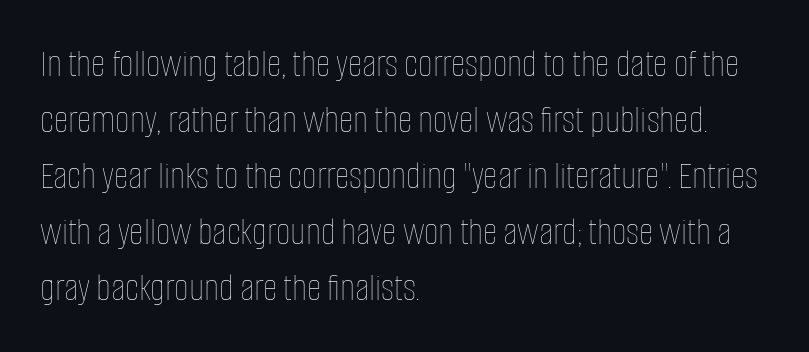
Q: Is the text bold? A: No.
Q: Is the text italic (slanted)? A: No, it is upright.
Q: Is the text underlined? A: No.
Q: How is the paragraph aligned? A: Left-aligned.
Q: Is the spacing between letters normal or unusually wide? A: Normal.
Q: Is the spacing between lines tight, normal or loose? A: Normal.
Q: Width (condensed, normal, or wide)? A: Condensed.
Q: Stroke contrast? A: Low.
Q: x-height? A: Large.
Q: Monospaced? A: No.
